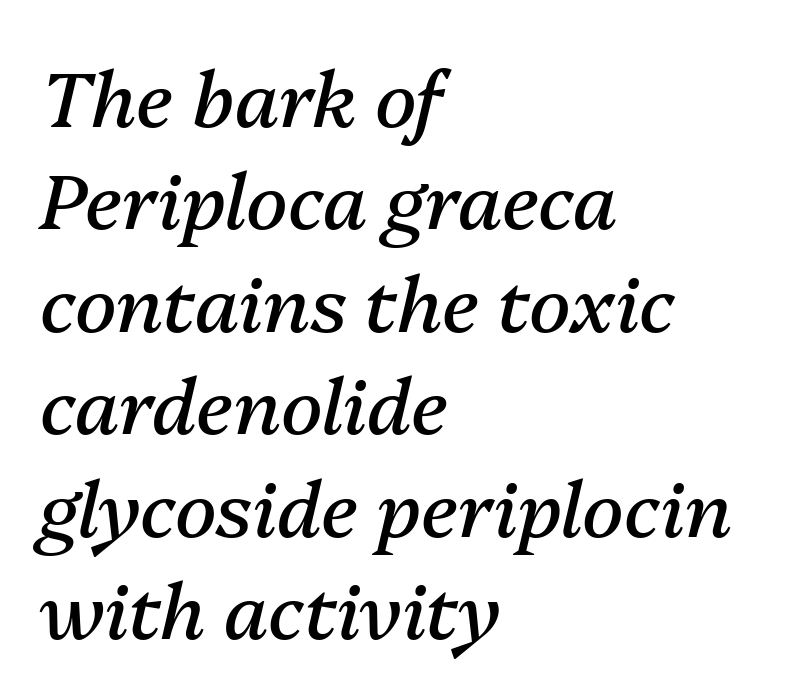
{"italic": "yes", "lean": "right", "slant_degrees": 13, "bold": "no", "weight": "regular", "width": "normal", "stroke_contrast": "medium", "x_height": "medium", "monospaced": "no", "underline": "no", "align": "left", "line_spacing": "normal", "line_spacing_ratio": 1.33, "letter_spacing": "normal", "letter_spacing_em": 0.0, "glyph_px": 77}
